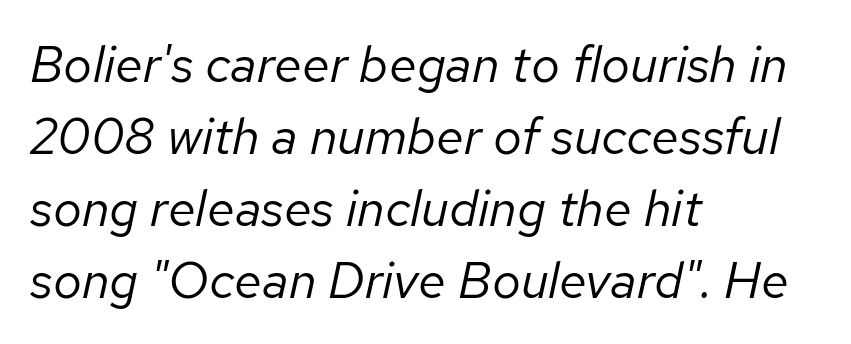
{"italic": "yes", "lean": "right", "slant_degrees": 12, "bold": "no", "weight": "regular", "width": "normal", "stroke_contrast": "low", "x_height": "medium", "monospaced": "no", "underline": "no", "align": "left", "line_spacing": "normal", "line_spacing_ratio": 1.41, "letter_spacing": "normal", "letter_spacing_em": 0.0, "glyph_px": 51}
